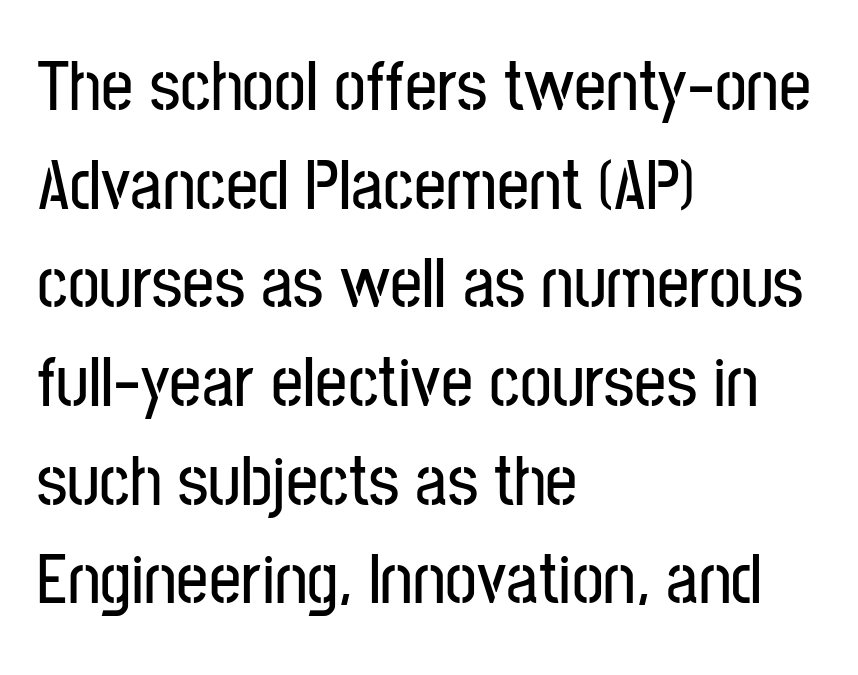
{"serif": "no", "italic": "no", "width": "condensed", "stroke_contrast": "low", "x_height": "medium", "monospaced": "no", "underline": "no", "align": "left", "line_spacing": "normal", "line_spacing_ratio": 1.39, "letter_spacing": "normal", "letter_spacing_em": 0.0, "glyph_px": 71}
